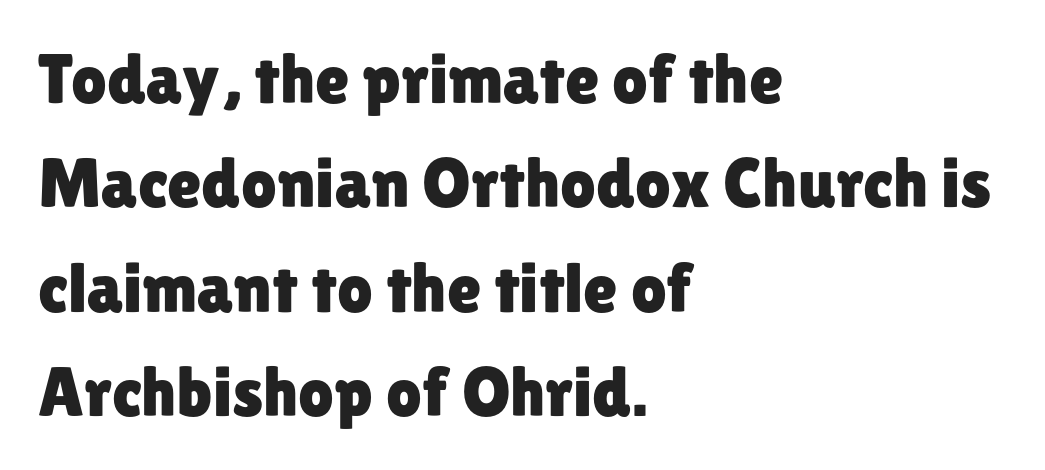
Q: Is the text italic (slanted)? A: No, it is upright.
Q: Is the typeface a serif or a sans-serif typeface? A: Sans-serif.
Q: Is the text underlined? A: No.
Q: How is the paragraph aligned? A: Left-aligned.
Q: Is the spacing between letters normal or unusually wide? A: Normal.
Q: Is the spacing between lines tight, normal or loose? A: Normal.
Q: Width (condensed, normal, or wide)? A: Normal.
Q: Stroke contrast? A: Low.
Q: x-height? A: Medium.
Q: Monospaced? A: No.
